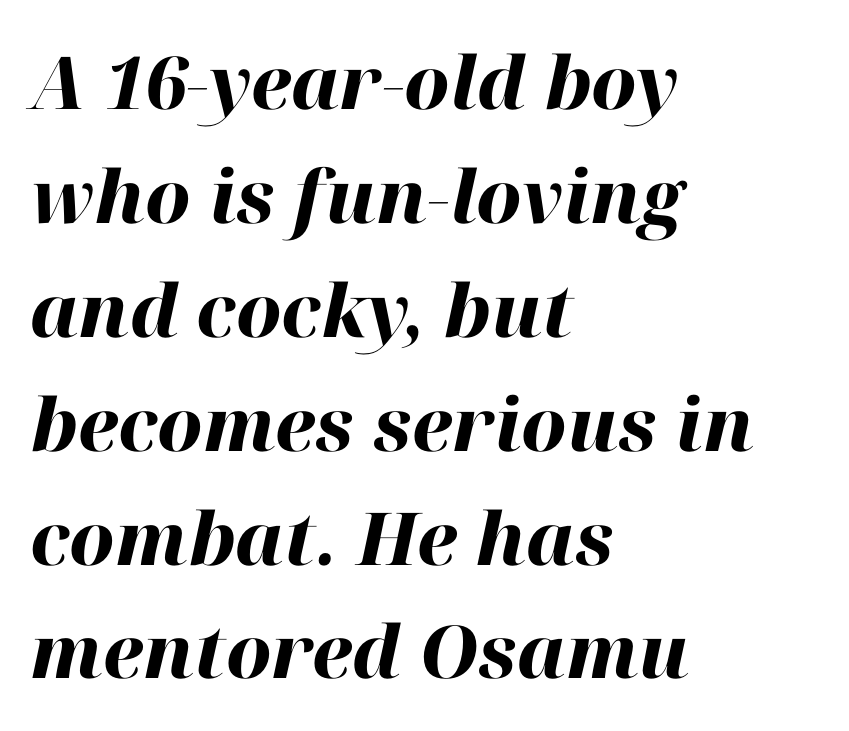
Q: Is the text bold? A: Yes.
Q: Is the text italic (slanted)? A: Yes, it leans right by about 12 degrees.
Q: Is the text underlined? A: No.
Q: How is the paragraph aligned? A: Left-aligned.
Q: Is the spacing between letters normal or unusually wide? A: Normal.
Q: Is the spacing between lines tight, normal or loose? A: Normal.
Q: Width (condensed, normal, or wide)? A: Normal.
Q: Stroke contrast? A: High.
Q: x-height? A: Medium.
Q: Monospaced? A: No.
